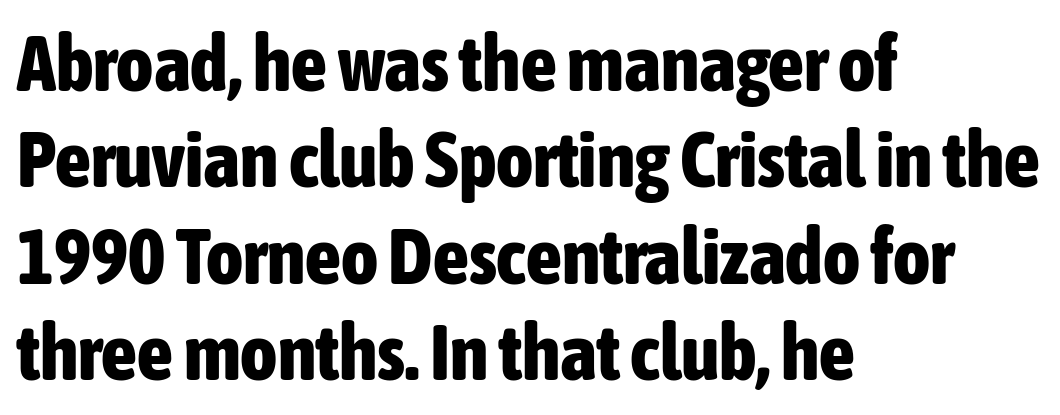
Q: Is the text bold? A: Yes.
Q: Is the text italic (slanted)? A: No, it is upright.
Q: Is the typeface a serif or a sans-serif typeface? A: Sans-serif.
Q: Is the text underlined? A: No.
Q: How is the paragraph aligned? A: Left-aligned.
Q: Is the spacing between letters normal or unusually wide? A: Normal.
Q: Width (condensed, normal, or wide)? A: Condensed.
Q: Stroke contrast? A: Low.
Q: x-height? A: Medium.
Q: Monospaced? A: No.
